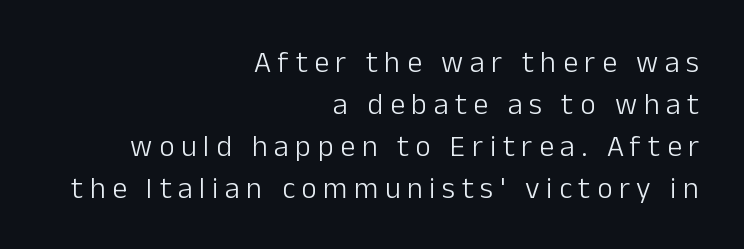
What stands out about the letter spacing? Its width — letters are far apart. These glyphs show unthickened strokes, regular width or finer. A typesetter would call this proportional, since set widths differ per character. Whoever set this chose a conventional vertical rhythm.
